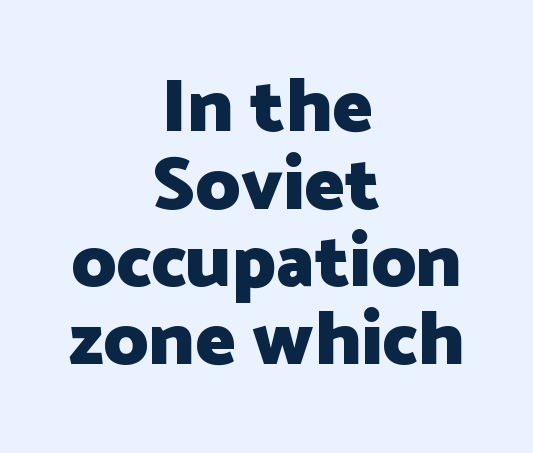
Q: Is the text bold? A: Yes.
Q: Is the text italic (slanted)? A: No, it is upright.
Q: Is the typeface a serif or a sans-serif typeface? A: Sans-serif.
Q: Is the text underlined? A: No.
Q: How is the paragraph aligned? A: Centered.
Q: Is the spacing between letters normal or unusually wide? A: Normal.
Q: Is the spacing between lines tight, normal or loose? A: Tight.
Q: Width (condensed, normal, or wide)? A: Normal.
Q: Stroke contrast? A: Low.
Q: x-height? A: Medium.
Q: Monospaced? A: No.
